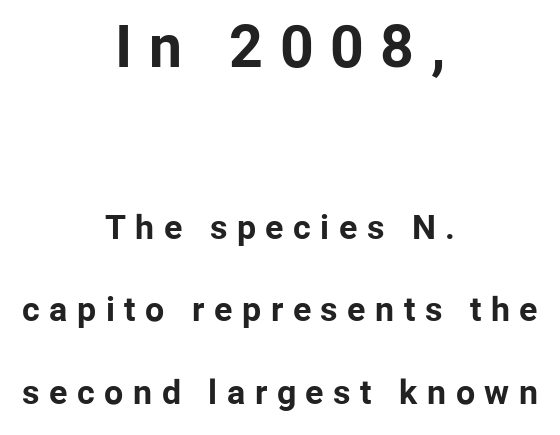
These lines are centered, leaving both edges ragged. The letters are spread apart with noticeably loose tracking. Designer's note — italics off, roman on. Descenders hang freely into open space. Compare the two chunks: the upper has the greater cap height.
